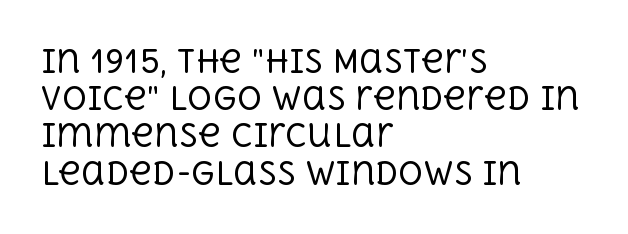
The image shows 31 px regular-weight serif type, upright; set left-aligned, line spacing 1.2x, normal letter spacing, not underlined; a large x-height.
